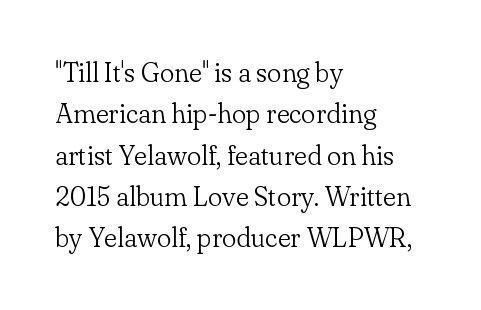
Q: Is the text bold? A: No.
Q: Is the text italic (slanted)? A: No, it is upright.
Q: Is the text underlined? A: No.
Q: How is the paragraph aligned? A: Left-aligned.
Q: Is the spacing between letters normal or unusually wide? A: Normal.
Q: Is the spacing between lines tight, normal or loose? A: Normal.
